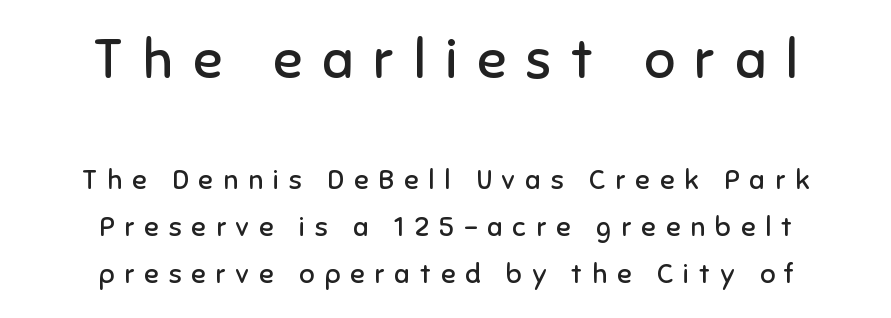
A typesetter would label this face a sans. Underlining? Definitely not there. Is this a fixed-width face? No — the glyphs have proportional, varying widths. Short note: letters widely spaced. Whoever set this made the first block the dominant, larger element.
